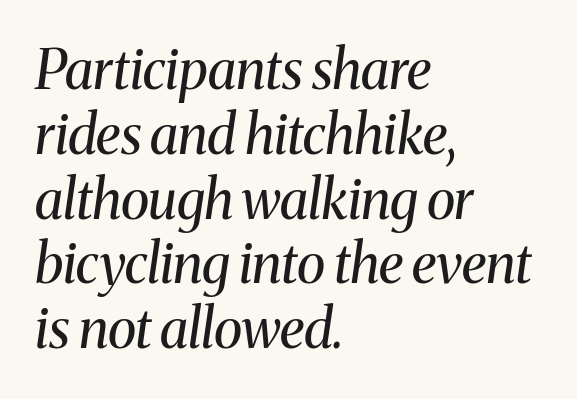
Serif or sans? Serif — the stroke terminals have little feet. Think standard paragraph weight, or any step lighter than that. Notice how the passage keeps a crisp vertical edge on the left only. The specimen omits any rule beneath the text block's lines. Looks like regular typesetting: each glyph gets only the width it needs.
